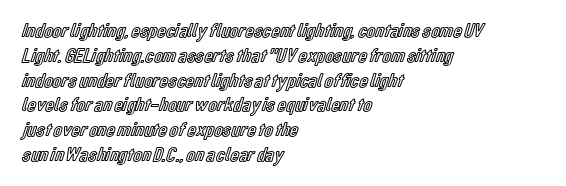
{"underline": "no", "align": "left", "line_spacing_ratio": 1.24, "letter_spacing": "normal", "letter_spacing_em": 0.0, "glyph_px": 20}
